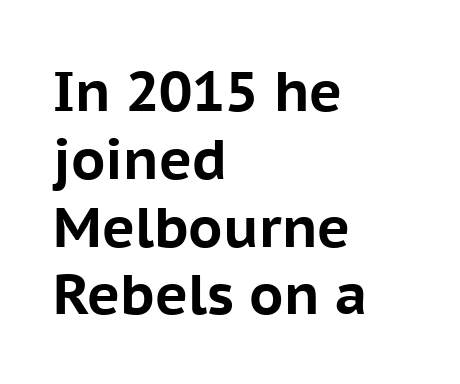
The image shows 56 px bold sans-serif type, upright; set left-aligned, line spacing 1.21x, normal letter spacing, not underlined; low stroke contrast and a medium x-height.
